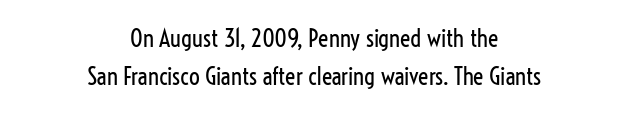
Q: Is the text bold? A: No.
Q: Is the text italic (slanted)? A: No, it is upright.
Q: Is the text underlined? A: No.
Q: How is the paragraph aligned? A: Centered.
Q: Is the spacing between letters normal or unusually wide? A: Normal.
Q: Is the spacing between lines tight, normal or loose? A: Normal.
